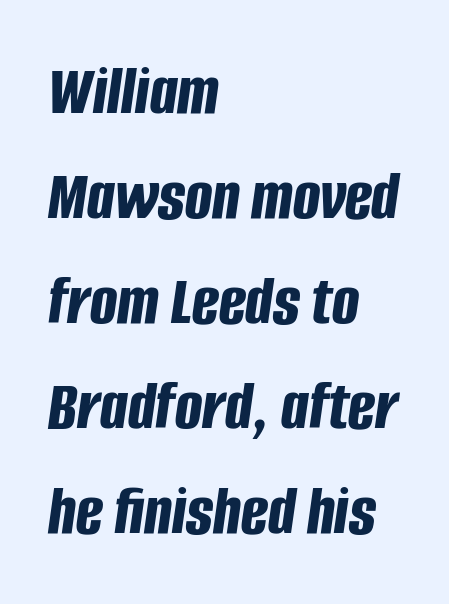
What stands out about the letter spacing? Nothing — it is the standard amount. Looks like regular typesetting: each glyph gets only the width it needs. Plenty of ink on the page — the face is bold. Rows of type keep a routine distance in the vertical direction. A classic flush-left, rag-right setting is used for this passage. The foot of each line stays bare and open.
